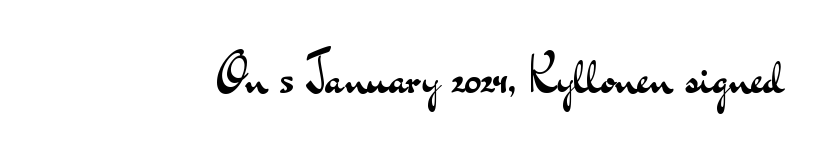
Q: Is the text bold? A: No.
Q: Is the text italic (slanted)? A: Yes.
Q: Is the typeface a serif or a sans-serif typeface? A: Sans-serif.
Q: Is the text underlined? A: No.
Q: Is the spacing between letters normal or unusually wide? A: Normal.
Q: Width (condensed, normal, or wide)? A: Wide.
Q: Stroke contrast? A: Medium.
Q: x-height? A: Small.
Q: Monospaced? A: No.
